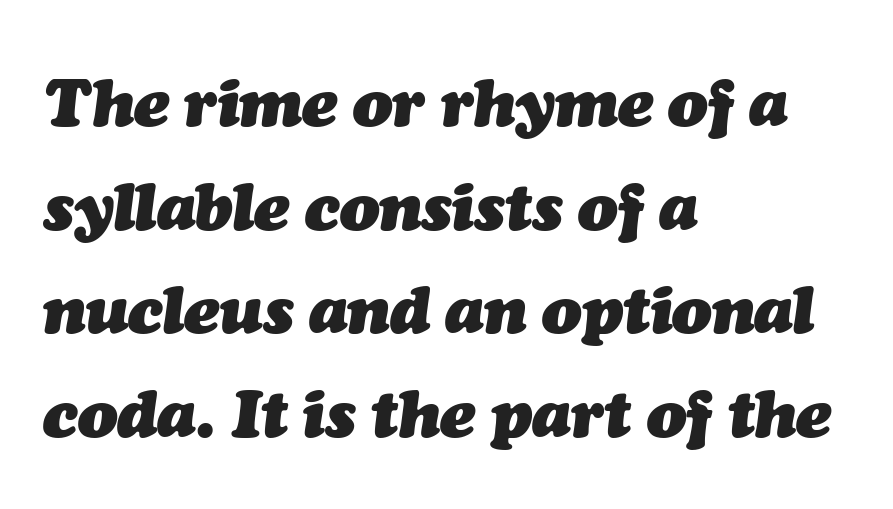
The image shows 66 px heavy type, italic (leaning right); set left-aligned, normal line spacing (1.57x), normal letter spacing, not underlined; medium stroke contrast and a medium x-height.
